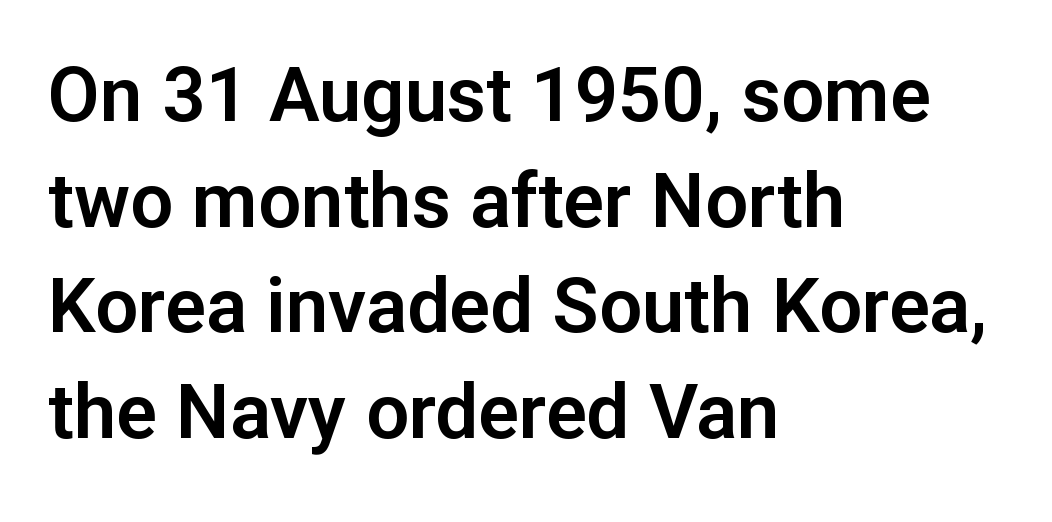
The image shows 76 px sans-serif type, upright; set left-aligned, normal line spacing (1.39x), normal letter spacing, not underlined; low stroke contrast and a medium x-height.
